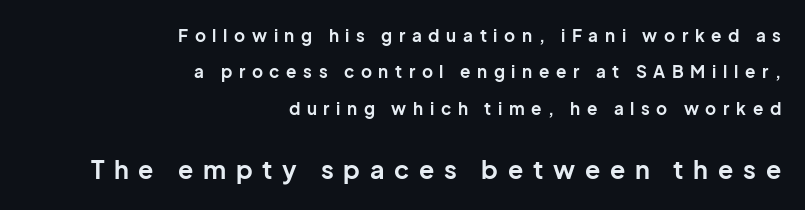
The image shows 25 px bold type, upright; set right-aligned, loose line spacing (2.14x), unusually wide letter spacing (+0.39 em), not underlined; the second (bottom) block is 1.47x larger.
